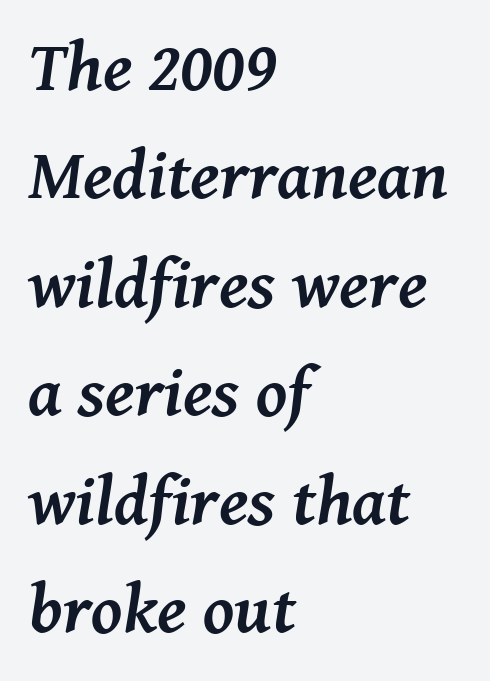
The type is set solid horizontally, with unmodified tracking. In terms of weight, the rendering is a true, heavy bold. Whoever set this chose a conventional vertical rhythm. Only glyphs here, with clear space below each row. Spacing verdict: proportional, widths tailored to each character. Old-style or modern, the face here clearly has serifs.
